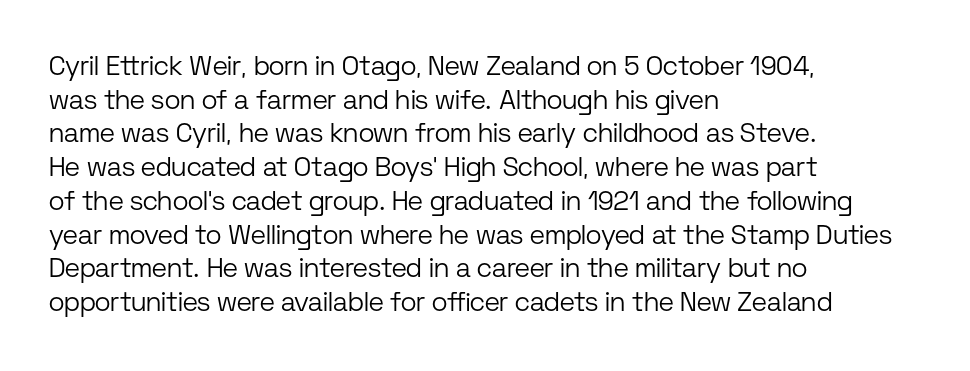
The image shows 27 px text type, upright; set left-aligned, normal line spacing (1.25x), normal letter spacing, not underlined.
